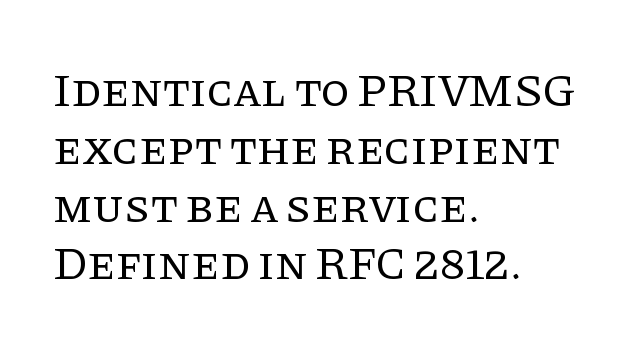
{"serif": "yes", "italic": "no", "bold": "no", "weight": "regular", "width": "normal", "stroke_contrast": "low", "x_height": "large", "monospaced": "no", "underline": "no", "align": "left", "line_spacing_ratio": 1.23, "letter_spacing": "normal", "letter_spacing_em": 0.0, "glyph_px": 47}
